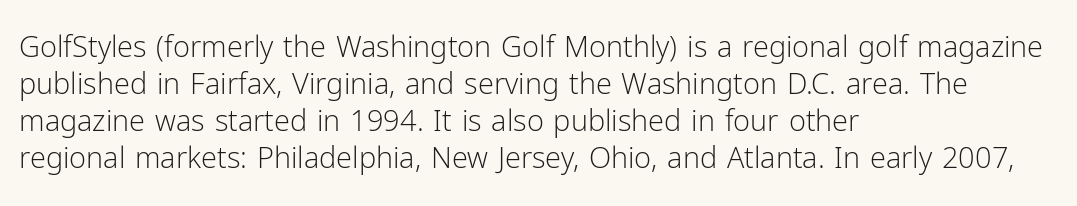
The setting favours the left margin, as ordinary paragraphs usually do. Is this a fixed-width face? No — the glyphs have proportional, varying widths. The space between consecutive lines is moderate. Each stroke keeps to a modest, everyday thickness or less. The text was rendered using a sans face with plain stroke endings.
